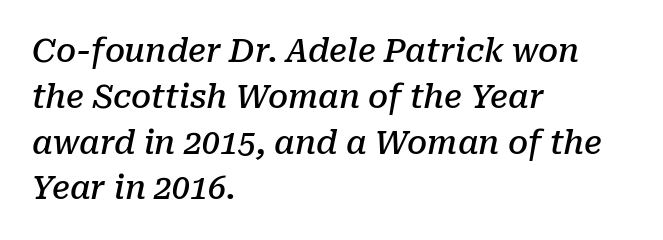
The passage shown is not underscored anywhere. In terms of letterform style, serifs are clearly present. A typesetter would call this zero additional tracking. Summary of weight: moderately heavy, a semibold. You could not count columns in this text — the font is proportionally spaced.
